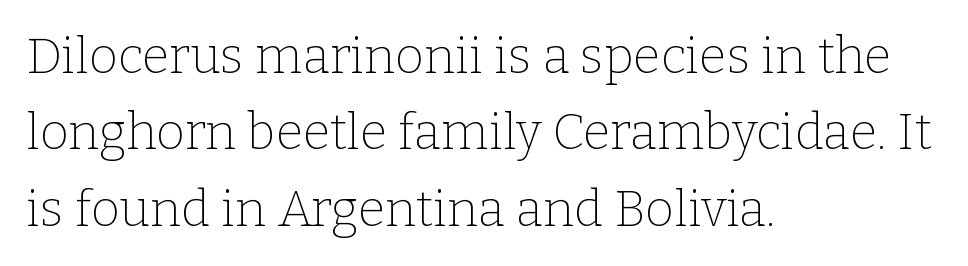
Q: Is the text bold? A: No.
Q: Is the text italic (slanted)? A: No, it is upright.
Q: Is the typeface a serif or a sans-serif typeface? A: Serif.
Q: Is the text underlined? A: No.
Q: How is the paragraph aligned? A: Left-aligned.
Q: Is the spacing between letters normal or unusually wide? A: Normal.
Q: Is the spacing between lines tight, normal or loose? A: Normal.
Q: Width (condensed, normal, or wide)? A: Normal.
Q: Stroke contrast? A: Low.
Q: x-height? A: Medium.
Q: Monospaced? A: No.
